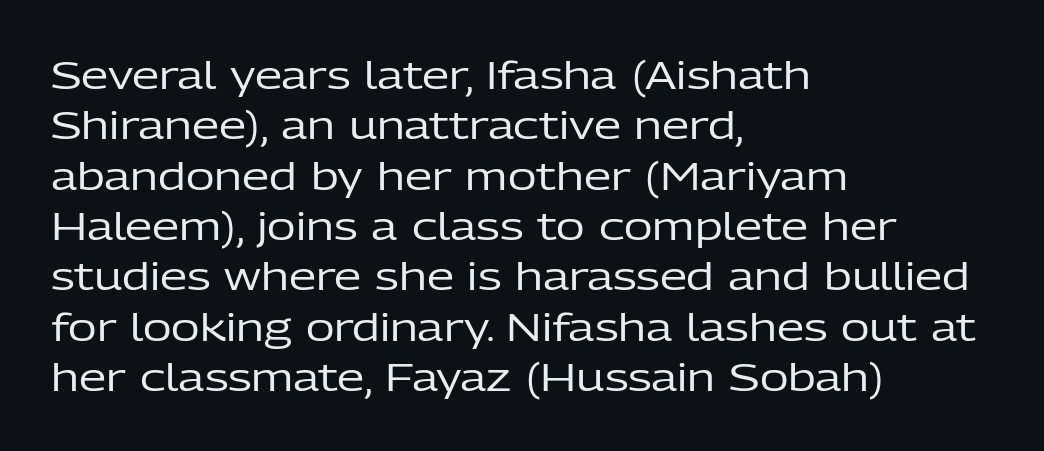
Q: Is the text bold? A: No.
Q: Is the text italic (slanted)? A: No, it is upright.
Q: Is the typeface a serif or a sans-serif typeface? A: Sans-serif.
Q: Is the text underlined? A: No.
Q: How is the paragraph aligned? A: Left-aligned.
Q: Is the spacing between letters normal or unusually wide? A: Normal.
Q: Is the spacing between lines tight, normal or loose? A: Normal.
Q: Width (condensed, normal, or wide)? A: Normal.
Q: Stroke contrast? A: Low.
Q: x-height? A: Medium.
Q: Monospaced? A: No.
